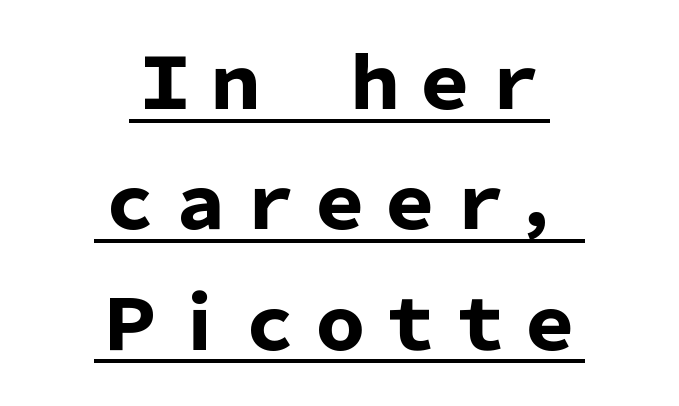
Q: Is the text bold? A: Yes.
Q: Is the text italic (slanted)? A: No, it is upright.
Q: Is the typeface a serif or a sans-serif typeface? A: Sans-serif.
Q: Is the text underlined? A: Yes.
Q: How is the paragraph aligned? A: Centered.
Q: Is the spacing between letters normal or unusually wide? A: Normal.
Q: Width (condensed, normal, or wide)? A: Normal.
Q: Stroke contrast? A: Low.
Q: x-height? A: Medium.
Q: Monospaced? A: No.
